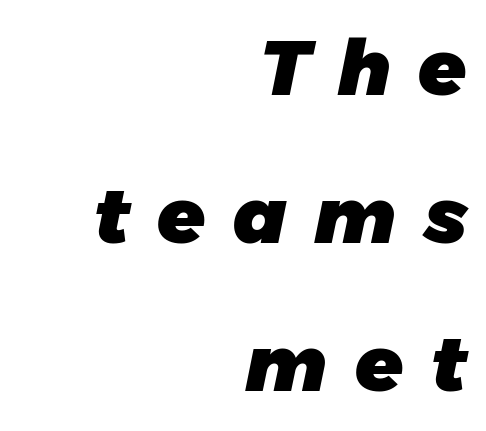
Compared with typical paragraphs, the rows here are farther apart. The type is letterspaced generously, with wide tracking. Style check: oblique. A flush-right, rag-left setting is used for this passage.
